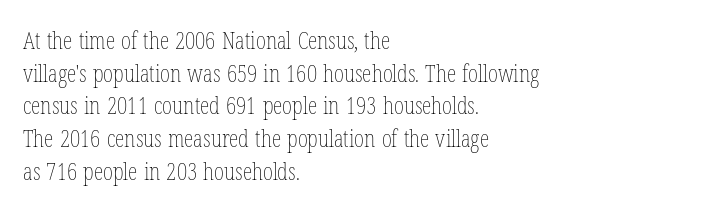
{"italic": "no", "bold": "no", "underline": "no", "align": "left", "line_spacing": "normal", "line_spacing_ratio": 1.36, "letter_spacing": "normal", "letter_spacing_em": 0.0, "glyph_px": 24}
